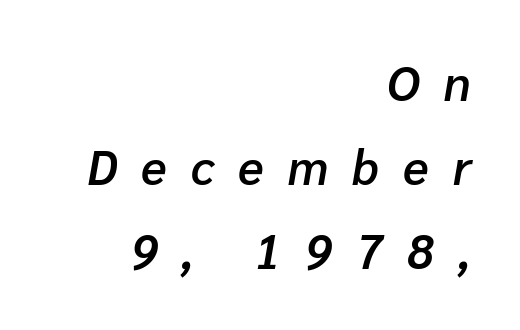
{"italic": "yes", "lean": "right", "slant_degrees": 10, "bold": "semi", "weight": "semibold", "width": "normal", "stroke_contrast": "low", "x_height": "medium", "monospaced": "no", "underline": "no", "align": "right", "line_spacing_ratio": 1.75, "letter_spacing": "wide", "letter_spacing_em": 0.5, "glyph_px": 48}
